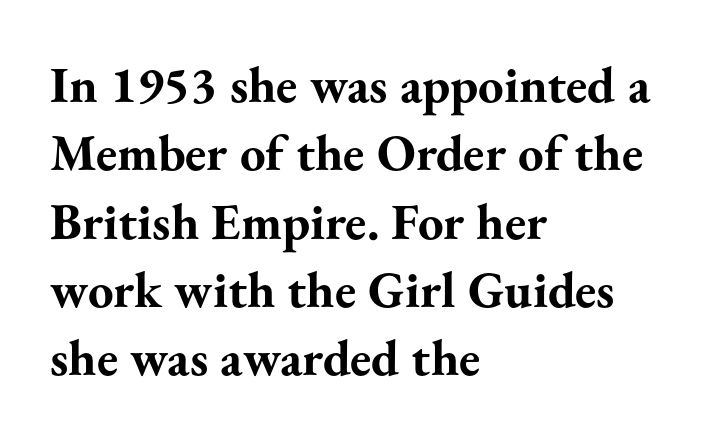
The image shows 51 px bold serif type, upright; set left-aligned, normal line spacing (1.34x), normal letter spacing, not underlined; medium stroke contrast and a small x-height.
